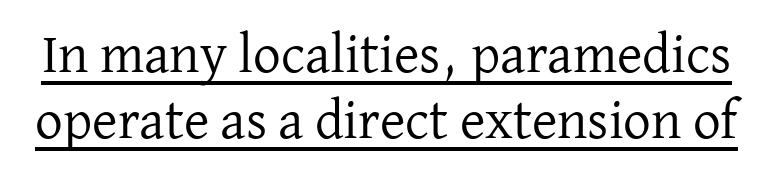
No italicization has been applied; the sample stays upright. Each letter keeps its own natural width here, so spacing adapts to shape. The face used here is rendered with its standard letterfit. The glyphs are accompanied by a horizontal stroke just below them. This is serif lettering, the kind often seen in printed books.
